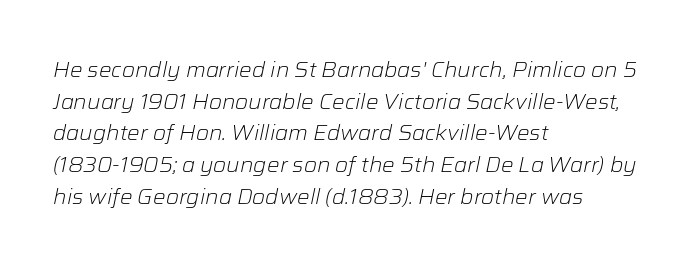
The vertical gap from one line to the next is medium. The space directly below the letters is spotless. The face looks like a standard text weight, possibly lighter. The lines in this sample share a left origin and differ only in where they stop. This sample uses an oblique cut, with every glyph tilted off the vertical. Observe the ordinary spacing: letters are neighbours, not strangers.
